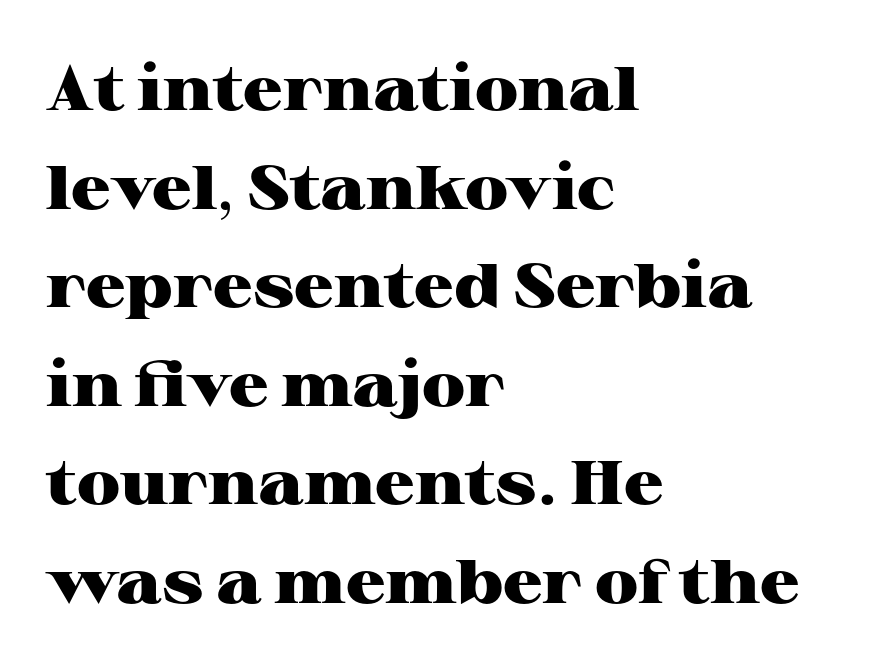
Q: Is the text bold? A: Yes.
Q: Is the text italic (slanted)? A: No, it is upright.
Q: Is the typeface a serif or a sans-serif typeface? A: Serif.
Q: Is the text underlined? A: No.
Q: How is the paragraph aligned? A: Left-aligned.
Q: Is the spacing between letters normal or unusually wide? A: Normal.
Q: Is the spacing between lines tight, normal or loose? A: Normal.
Q: Width (condensed, normal, or wide)? A: Wide.
Q: Stroke contrast? A: High.
Q: x-height? A: Medium.
Q: Monospaced? A: No.
